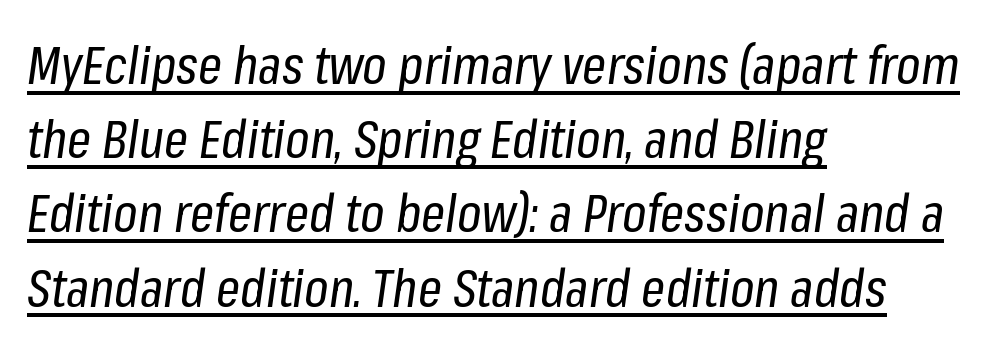
Q: Is the text bold? A: No.
Q: Is the text italic (slanted)? A: Yes, it leans right by about 8 degrees.
Q: Is the text underlined? A: Yes.
Q: How is the paragraph aligned? A: Left-aligned.
Q: Is the spacing between letters normal or unusually wide? A: Normal.
Q: Is the spacing between lines tight, normal or loose? A: Normal.
Q: Width (condensed, normal, or wide)? A: Condensed.
Q: Stroke contrast? A: Low.
Q: x-height? A: Medium.
Q: Monospaced? A: No.
